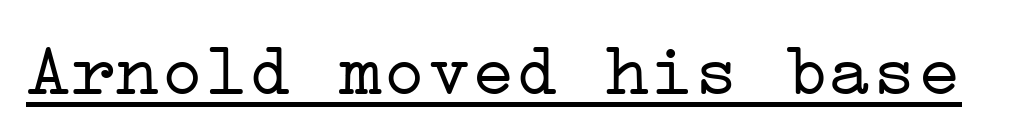
I'd call this a serif setting — the letters wear small feet. Nothing heavy about these letters — not bold at all. The typesetter has applied underlining to the passage shown. No extra tracking has been applied to these lines.
